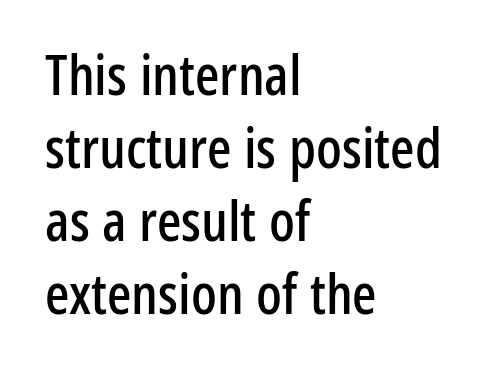
The image shows 57 px condensed sans-serif type, upright; set left-aligned, normal line spacing (1.28x), normal letter spacing, not underlined; low stroke contrast and a medium x-height.
